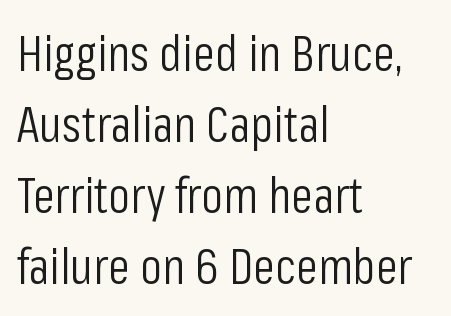
{"serif": "no", "italic": "no", "bold": "no", "weight": "light", "width": "condensed", "stroke_contrast": "low", "x_height": "medium", "monospaced": "no", "underline": "no", "align": "left", "line_spacing": "normal", "line_spacing_ratio": 1.42, "letter_spacing": "normal", "letter_spacing_em": 0.0, "glyph_px": 50}
